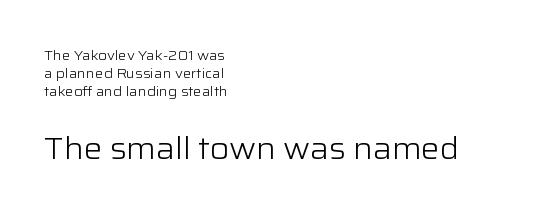
{"serif": "no", "italic": "no", "bold": "no", "weight": "light", "width": "normal", "stroke_contrast": "low", "x_height": "medium", "monospaced": "no", "underline": "no", "align": "left", "line_spacing": "normal", "line_spacing_ratio": 1.28, "letter_spacing": "normal", "letter_spacing_em": 0.0, "larger_block": "second", "size_ratio": 2.21, "glyph_px": 31}
